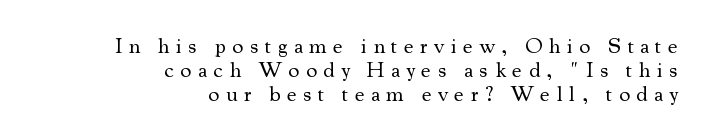
You could only call the tracking loose — the letters float apart. A light-to-regular cut is what we see here. Tightly led — the rows are bunched. Rule under the text: the space is simply empty. Line ends are locked; line starts wander.
